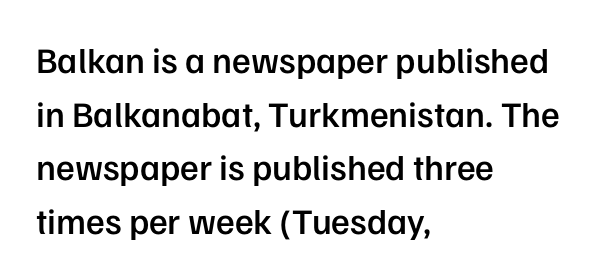
Q: Is the text bold? A: Semi-bold.
Q: Is the text italic (slanted)? A: No, it is upright.
Q: Is the typeface a serif or a sans-serif typeface? A: Sans-serif.
Q: Is the text underlined? A: No.
Q: How is the paragraph aligned? A: Left-aligned.
Q: Is the spacing between letters normal or unusually wide? A: Normal.
Q: Is the spacing between lines tight, normal or loose? A: Normal.
Q: Width (condensed, normal, or wide)? A: Normal.
Q: Stroke contrast? A: Low.
Q: x-height? A: Medium.
Q: Monospaced? A: No.
